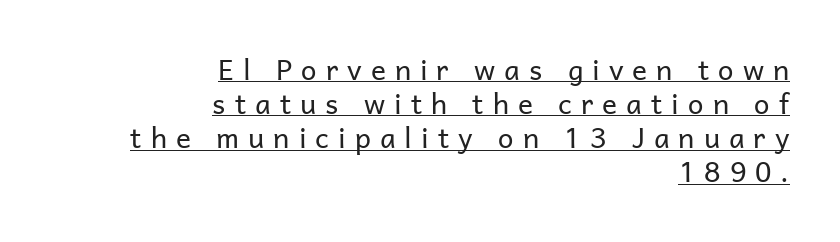
The image shows 28 px regular-weight sans-serif type, upright; set right-aligned, line spacing 1.22x, unusually wide letter spacing (+0.32 em), underlined; low stroke contrast and a medium x-height.
